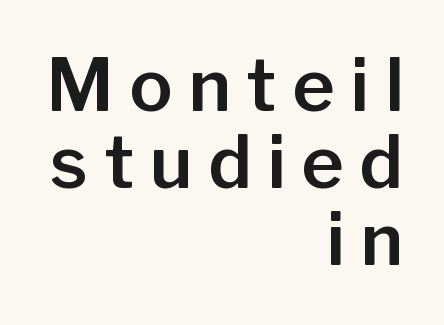
{"serif": "no", "italic": "no", "width": "normal", "stroke_contrast": "low", "x_height": "medium", "monospaced": "no", "underline": "no", "align": "right", "line_spacing": "tight", "line_spacing_ratio": 1.07, "letter_spacing": "wide", "letter_spacing_em": 0.22, "glyph_px": 72}
